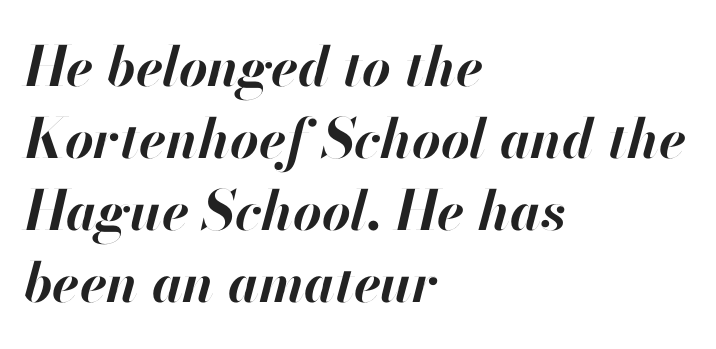
Q: Is the text bold? A: Yes.
Q: Is the text italic (slanted)? A: Yes, it leans right by about 13 degrees.
Q: Is the text underlined? A: No.
Q: How is the paragraph aligned? A: Left-aligned.
Q: Is the spacing between letters normal or unusually wide? A: Normal.
Q: Is the spacing between lines tight, normal or loose? A: Normal.
Q: Width (condensed, normal, or wide)? A: Normal.
Q: Stroke contrast? A: High.
Q: x-height? A: Small.
Q: Monospaced? A: No.
